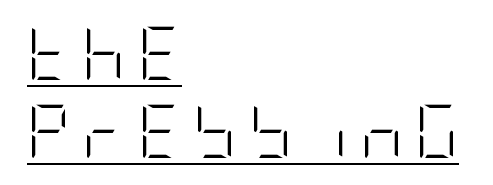
{"serif": "no", "italic": "no", "bold": "no", "weight": "light", "width": "condensed", "stroke_contrast": "low", "x_height": "large", "underline": "yes", "align": "left", "line_spacing": "normal", "line_spacing_ratio": 1.47, "letter_spacing": "wide", "letter_spacing_em": 0.23, "glyph_px": 53}
